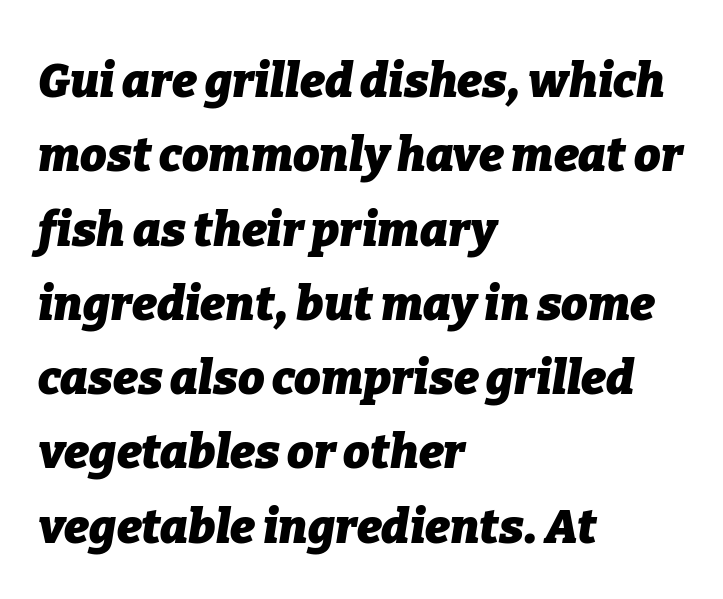
Notice how thick the strokes are: this is what a full bold looks like. No word sits above an underline. Rendered with sloped, italic letterforms. Each new line begins a customary step beneath the previous one. Inter-character spacing is left at the font's built-in metrics.
